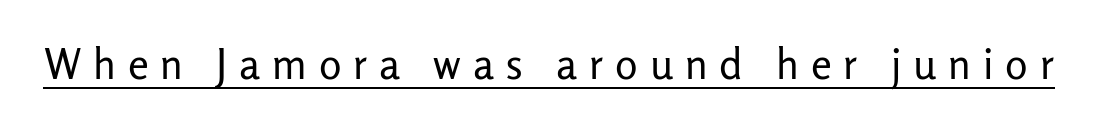
{"serif": "no", "italic": "no", "bold": "no", "weight": "regular", "width": "normal", "stroke_contrast": "low", "x_height": "medium", "monospaced": "no", "underline": "yes", "letter_spacing": "wide", "letter_spacing_em": 0.28, "glyph_px": 42}
